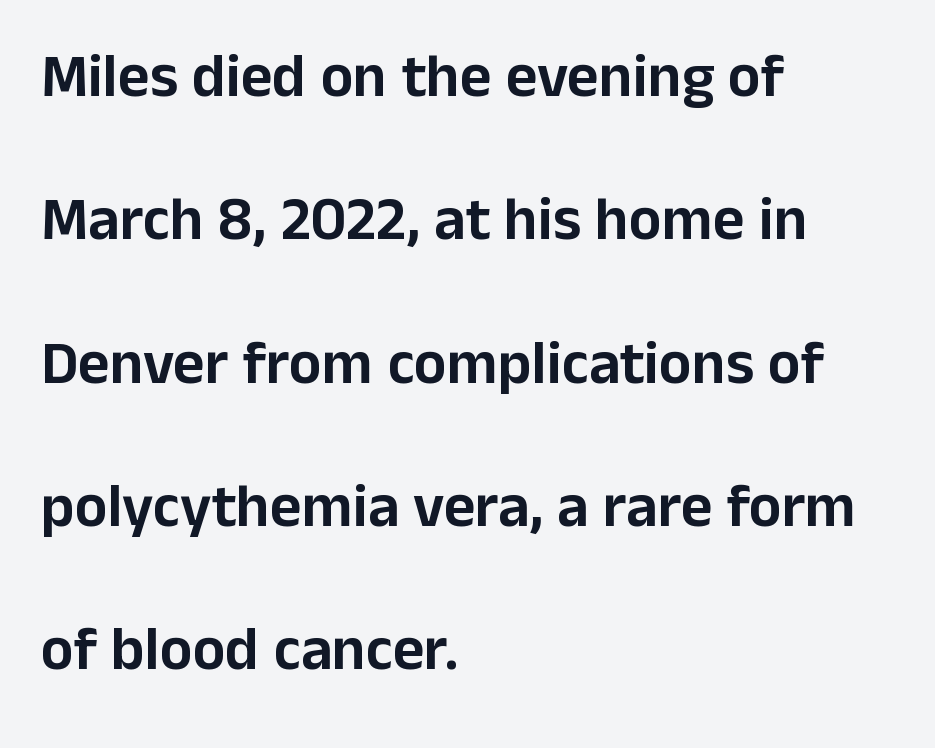
The image shows 61 px sans-serif type, upright; set left-aligned, loose line spacing (2.35x), normal letter spacing, not underlined; low stroke contrast and a medium x-height.
